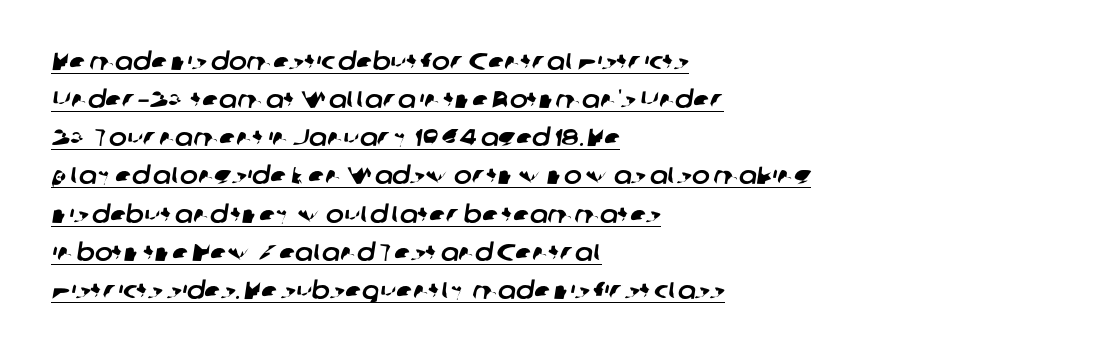
The space between consecutive lines is moderate. Inter-character spacing is left at the font's built-in metrics. In designer terms, the underline attribute is active on this setting. Visually the block forms a straight wall on the left and a jagged coastline on the right.
